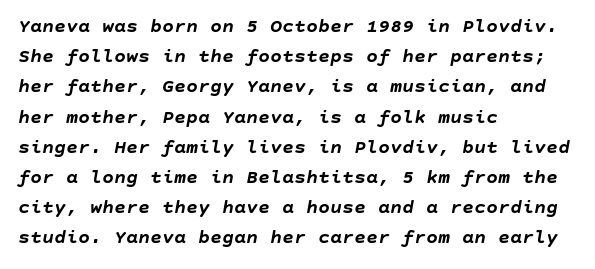
The image shows 20 px bold type, italic (leaning right); set left-aligned, normal line spacing (1.51x), normal letter spacing, not underlined.
